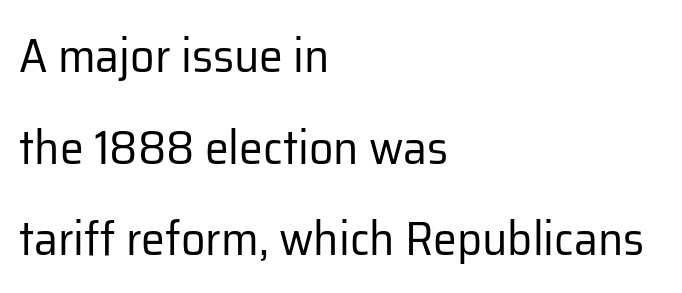
The image shows 48 px regular-weight sans-serif type, upright; set left-aligned, loose line spacing (1.91x), normal letter spacing, not underlined; low stroke contrast and a medium x-height.
